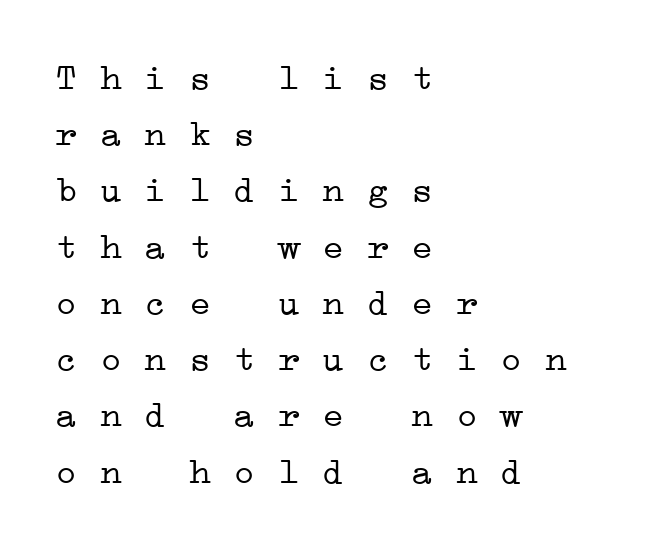
Heft: none added — not bold. Tracking value appears to be zero — textbook default spacing. Students, observe: this is what conventionally led text looks like. This sample has the even, mechanical cadence of fixed-width lettering. Old-style or modern, the face here clearly has serifs. Descenders are the only things crossing below the line.
